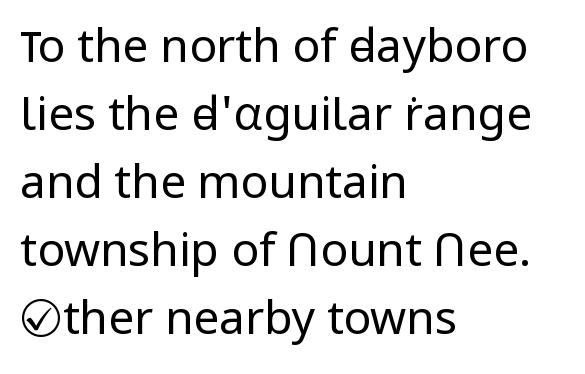
A typesetter would label this face a sans. Italic: no, the glyphs are upright roman. Casual observation: everything's shoved over to the left. A normal amount of white space separates one row of letters from the next. The horizontal fit of the characters is conventional and even. Proportional: the letters do not fall into vertical columns.
